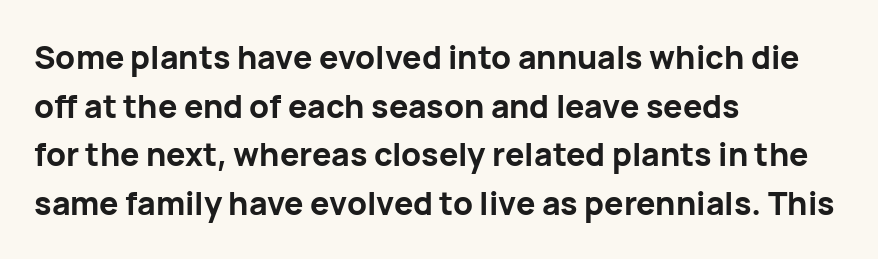
{"serif": "no", "italic": "no", "bold": "yes", "weight": "bold", "width": "normal", "stroke_contrast": "low", "x_height": "medium", "monospaced": "no", "underline": "no", "align": "left", "line_spacing": "normal", "line_spacing_ratio": 1.52, "letter_spacing": "normal", "letter_spacing_em": 0.0, "glyph_px": 32}
